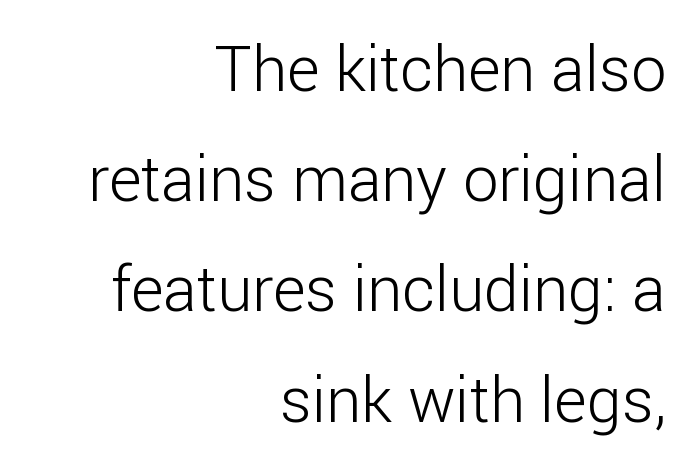
The image shows 63 px light sans-serif type, upright; set right-aligned, line spacing 1.75x, normal letter spacing, not underlined; low stroke contrast and a medium x-height.
